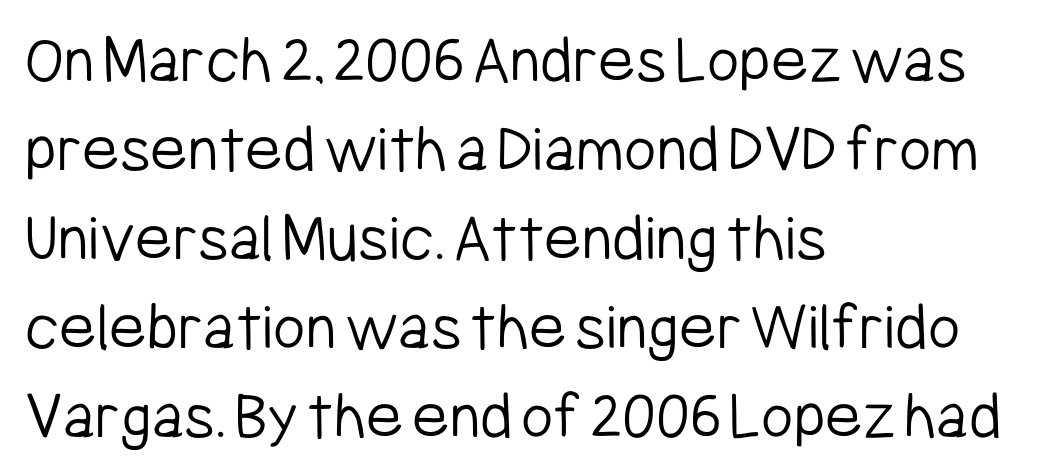
Unbolded letterforms with no extra heft. A normal amount of white space separates one row of letters from the next. Horizontally, the lines are justified to the leading edge only. Underlining? Definitely not there. Each word holds together tightly as a unit, with standard inter-letter gaps.
